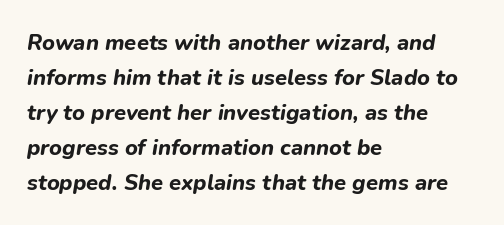
The image shows 22 px bold type, italic (leaning right); set left-aligned, normal line spacing (1.59x), normal letter spacing, not underlined.
